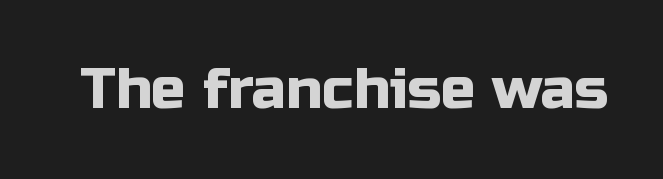
Q: Is the text italic (slanted)? A: No, it is upright.
Q: Is the typeface a serif or a sans-serif typeface? A: Sans-serif.
Q: Is the text underlined? A: No.
Q: Is the spacing between letters normal or unusually wide? A: Normal.
Q: Width (condensed, normal, or wide)? A: Normal.
Q: Stroke contrast? A: Low.
Q: x-height? A: Medium.
Q: Monospaced? A: No.
